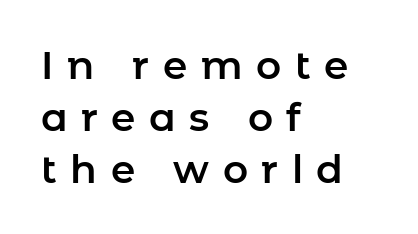
The image shows 39 px sans-serif type, upright; set left-aligned, normal line spacing (1.33x), unusually wide letter spacing (+0.35 em), not underlined; low stroke contrast and a medium x-height.
